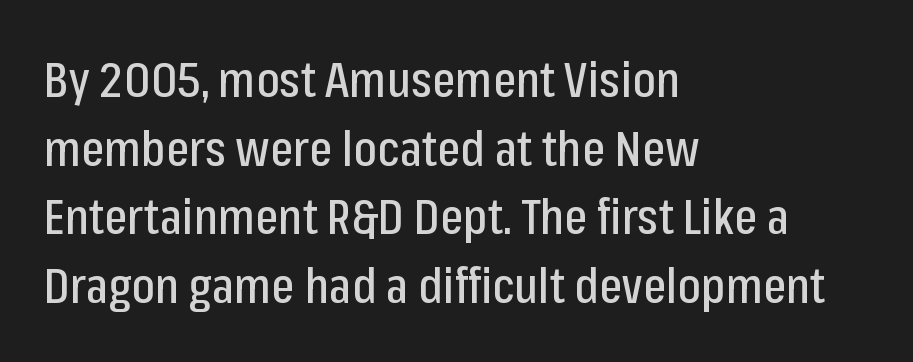
The image shows 49 px condensed sans-serif type, upright; set left-aligned, normal line spacing (1.4x), normal letter spacing, not underlined; low stroke contrast and a medium x-height.
